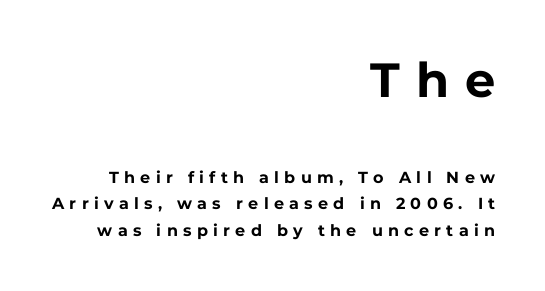
{"serif": "no", "italic": "no", "bold": "yes", "weight": "bold", "width": "normal", "stroke_contrast": "low", "x_height": "medium", "monospaced": "no", "underline": "no", "align": "right", "line_spacing": "normal", "line_spacing_ratio": 1.64, "letter_spacing": "wide", "letter_spacing_em": 0.33, "larger_block": "first", "size_ratio": 3.0, "glyph_px": 48}
